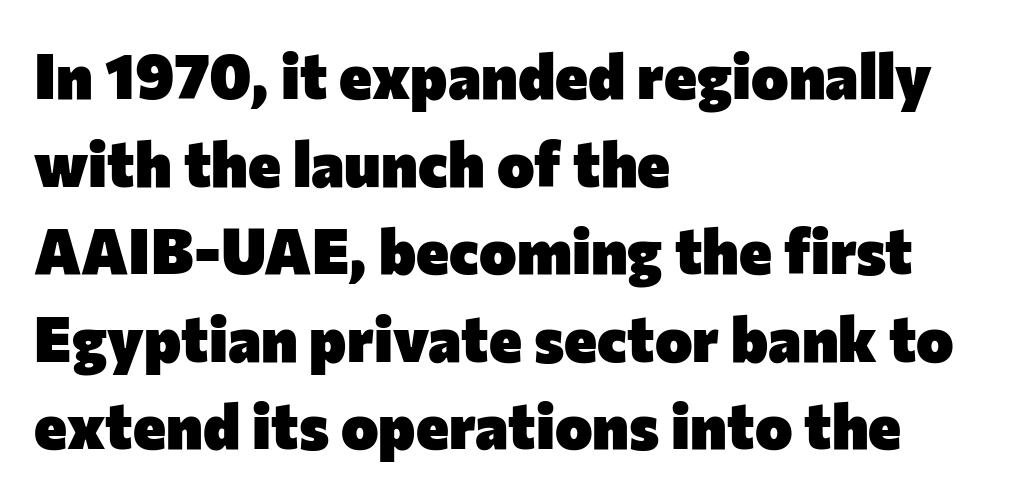
Q: Is the text bold? A: Yes.
Q: Is the text italic (slanted)? A: No, it is upright.
Q: Is the typeface a serif or a sans-serif typeface? A: Sans-serif.
Q: Is the text underlined? A: No.
Q: How is the paragraph aligned? A: Left-aligned.
Q: Is the spacing between letters normal or unusually wide? A: Normal.
Q: Is the spacing between lines tight, normal or loose? A: Normal.
Q: Width (condensed, normal, or wide)? A: Normal.
Q: Stroke contrast? A: Low.
Q: x-height? A: Medium.
Q: Monospaced? A: No.
